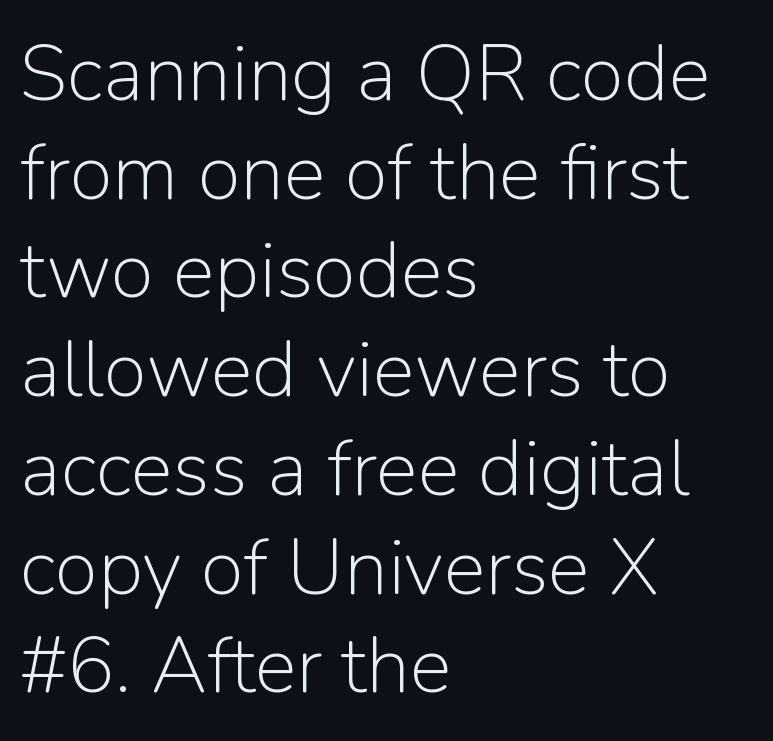
The image shows 79 px light sans-serif type, upright; set left-aligned, normal line spacing (1.25x), normal letter spacing, not underlined; low stroke contrast and a medium x-height.
